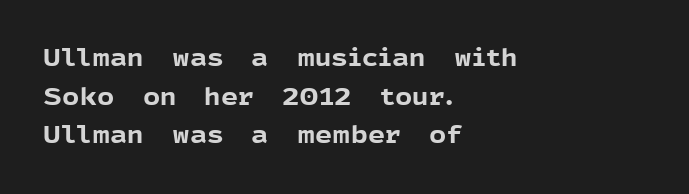
The image shows 24 px bold type, upright; set left-aligned, normal line spacing (1.61x), normal letter spacing, not underlined.
